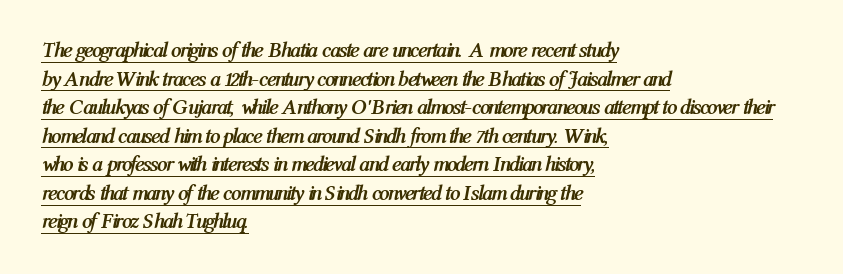
{"italic": "yes", "lean": "right", "slant_degrees": 12, "bold": "yes", "underline": "yes", "align": "left", "line_spacing": "normal", "line_spacing_ratio": 1.36, "letter_spacing": "normal", "letter_spacing_em": 0.0, "glyph_px": 21}
